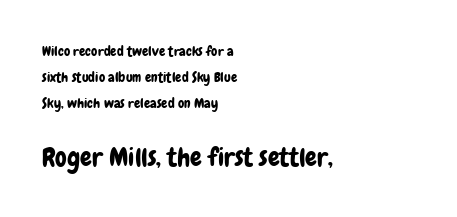
The paragraph shown leans on its left margin. If you drew a line through each stem, it would be perfectly vertical. Size contrast runs from small at the top to large at the bottom. The passage shown has conventional tracking throughout. The string is rendered with underlining switched off.
